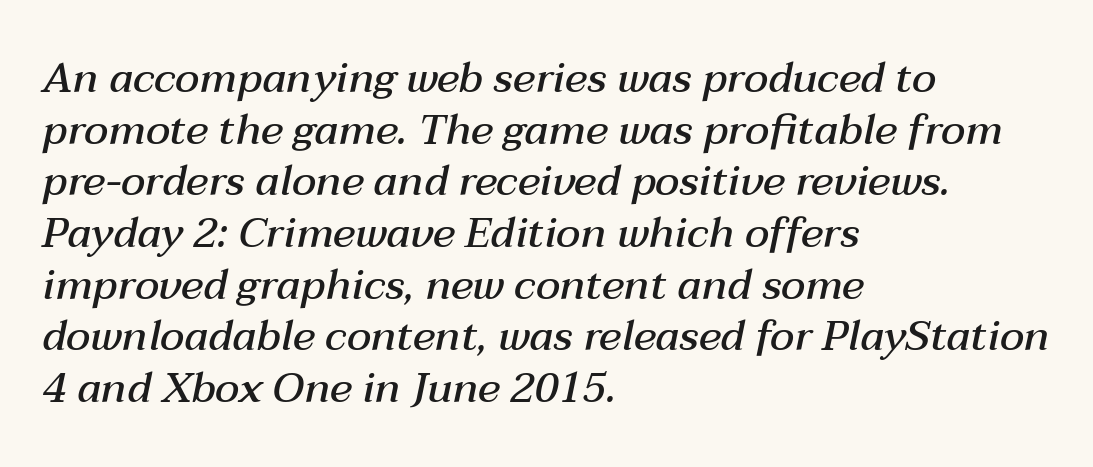
Q: Is the text bold? A: Semi-bold.
Q: Is the text italic (slanted)? A: Yes, it leans right by about 12 degrees.
Q: Is the text underlined? A: No.
Q: How is the paragraph aligned? A: Left-aligned.
Q: Is the spacing between letters normal or unusually wide? A: Normal.
Q: Width (condensed, normal, or wide)? A: Normal.
Q: Stroke contrast? A: Medium.
Q: x-height? A: Medium.
Q: Monospaced? A: No.
